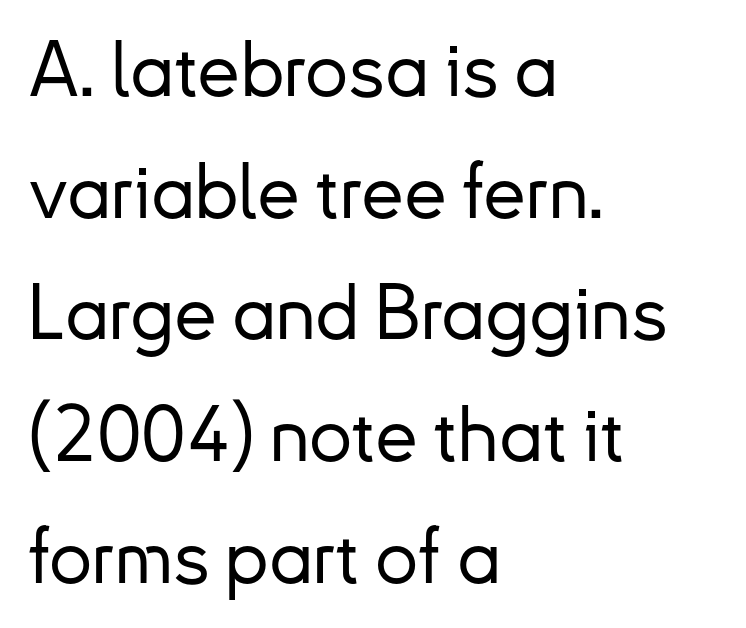
{"serif": "no", "italic": "no", "width": "normal", "stroke_contrast": "low", "x_height": "small", "monospaced": "no", "underline": "no", "align": "left", "line_spacing": "normal", "line_spacing_ratio": 1.58, "letter_spacing": "normal", "letter_spacing_em": 0.0, "glyph_px": 77}
